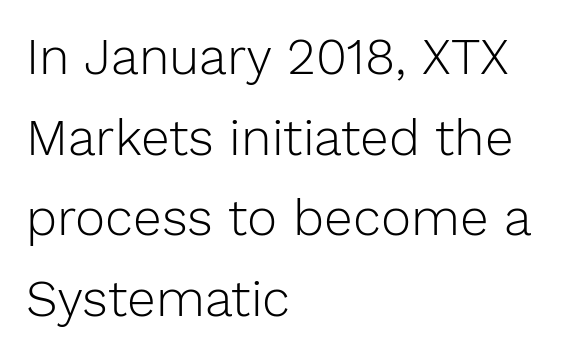
{"serif": "no", "italic": "no", "bold": "no", "weight": "light", "width": "normal", "stroke_contrast": "low", "x_height": "medium", "monospaced": "no", "underline": "no", "align": "left", "line_spacing": "normal", "line_spacing_ratio": 1.58, "letter_spacing": "normal", "letter_spacing_em": 0.0, "glyph_px": 51}
